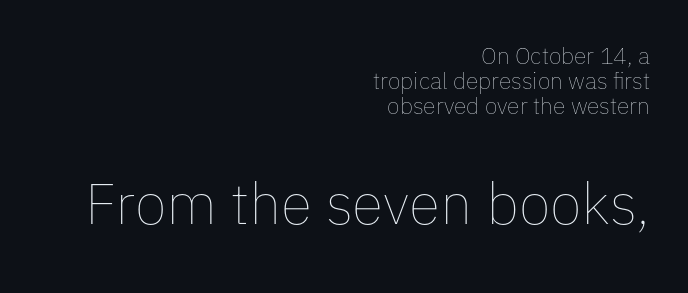
The image shows 58 px thin type, upright; set right-aligned, tight line spacing (1.08x), normal letter spacing, not underlined; the second (bottom) block is 2.52x larger; low stroke contrast and a medium x-height.
